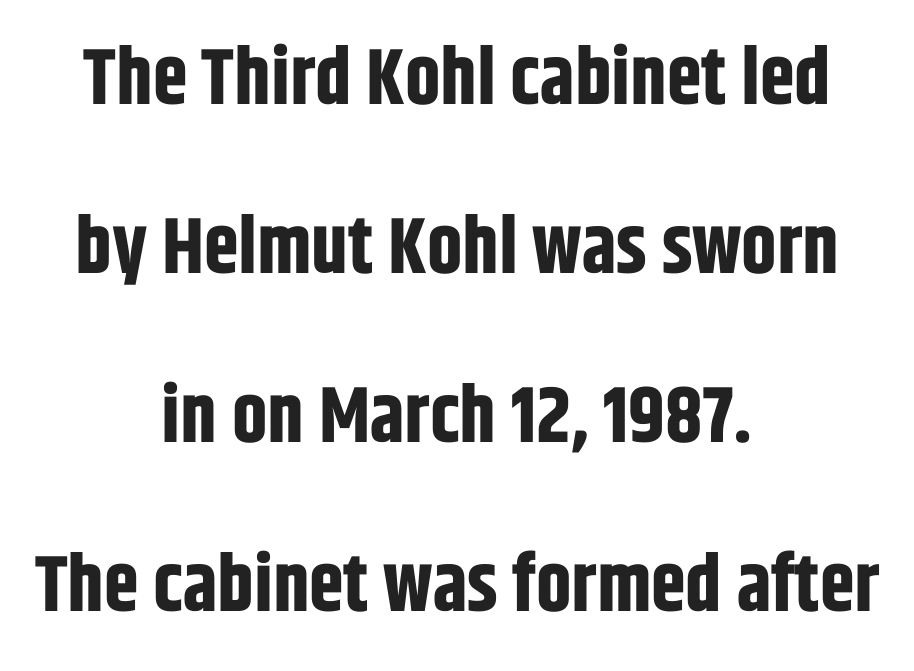
Q: Is the text bold? A: Yes.
Q: Is the text italic (slanted)? A: No, it is upright.
Q: Is the typeface a serif or a sans-serif typeface? A: Sans-serif.
Q: Is the text underlined? A: No.
Q: How is the paragraph aligned? A: Centered.
Q: Is the spacing between letters normal or unusually wide? A: Normal.
Q: Is the spacing between lines tight, normal or loose? A: Loose.
Q: Width (condensed, normal, or wide)? A: Condensed.
Q: Stroke contrast? A: Low.
Q: x-height? A: Large.
Q: Monospaced? A: No.
